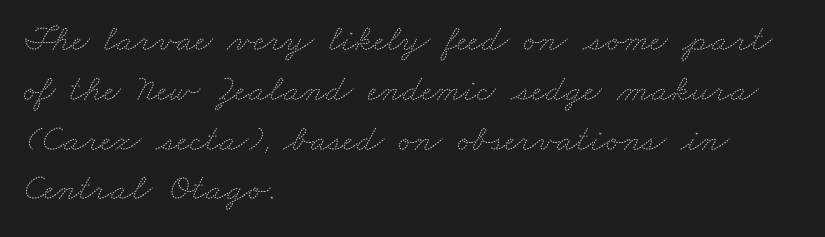
Weight: in the light-to-regular range. Character widths vary here, with narrow letters taking less room than wide ones. This sample keeps an unexceptional amount of space between lines. Notice how the passage keeps a crisp vertical edge on the left only. The passage shown is not underscored anywhere.
